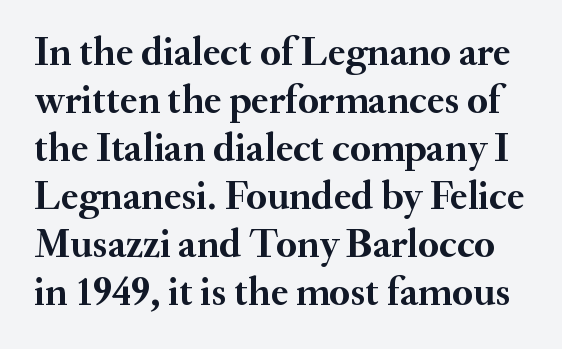
Upright lettering throughout. Do the characters align in a grid? No, the font is proportional. Spacing between characters is what you'd get straight out of the box. Little horizontal feet cap the strokes, marking this as serif type.
